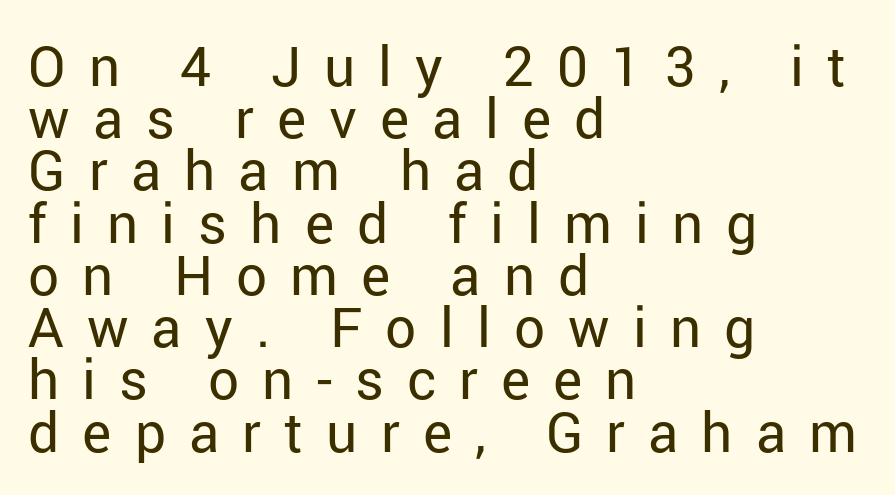
The image shows 55 px regular-weight sans-serif type, upright; set left-aligned, tight line spacing (0.95x), unusually wide letter spacing (+0.42 em), not underlined; low stroke contrast and a medium x-height.
